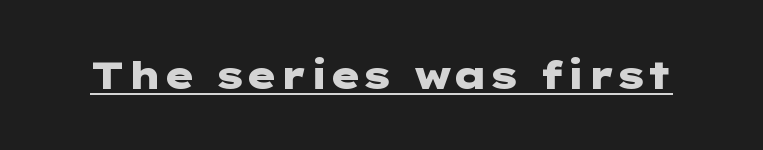
The image shows 38 px heavy, wide sans-serif type, upright; set normal letter spacing, underlined; low stroke contrast and a medium x-height.
